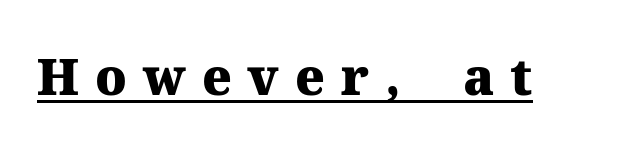
Q: Is the text bold? A: Yes.
Q: Is the text italic (slanted)? A: No, it is upright.
Q: Is the typeface a serif or a sans-serif typeface? A: Serif.
Q: Is the text underlined? A: Yes.
Q: Is the spacing between letters normal or unusually wide? A: Unusually wide.
Q: Width (condensed, normal, or wide)? A: Normal.
Q: Stroke contrast? A: Medium.
Q: x-height? A: Medium.
Q: Monospaced? A: No.
